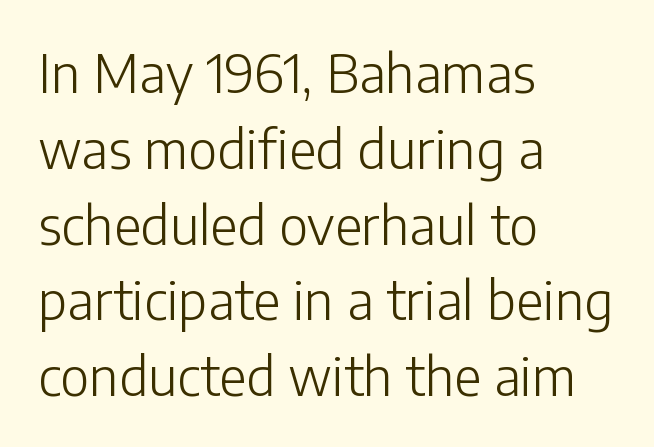
Q: Is the text bold? A: No.
Q: Is the text italic (slanted)? A: No, it is upright.
Q: Is the typeface a serif or a sans-serif typeface? A: Sans-serif.
Q: Is the text underlined? A: No.
Q: How is the paragraph aligned? A: Left-aligned.
Q: Is the spacing between letters normal or unusually wide? A: Normal.
Q: Is the spacing between lines tight, normal or loose? A: Normal.
Q: Width (condensed, normal, or wide)? A: Normal.
Q: Stroke contrast? A: Low.
Q: x-height? A: Medium.
Q: Monospaced? A: No.
